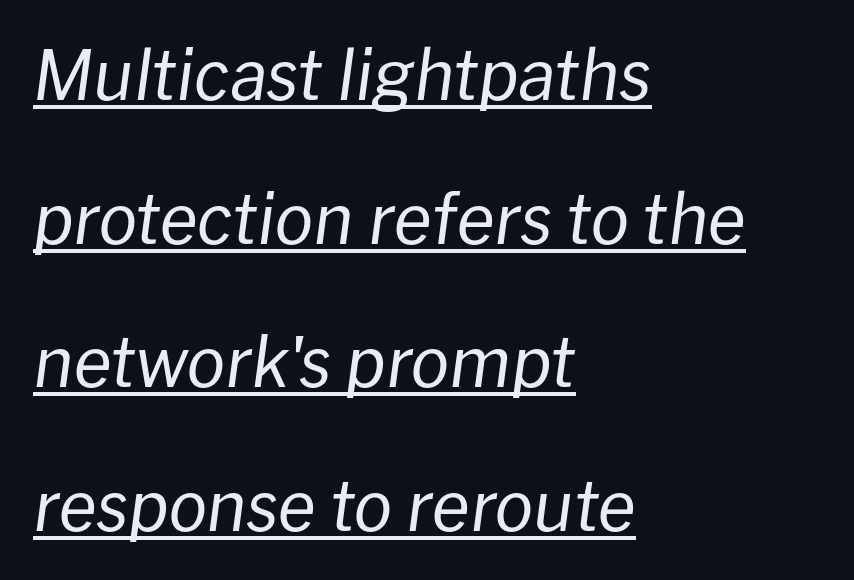
{"italic": "yes", "lean": "right", "slant_degrees": 8, "bold": "no", "weight": "regular", "width": "normal", "stroke_contrast": "low", "x_height": "medium", "monospaced": "no", "underline": "yes", "align": "left", "line_spacing": "loose", "line_spacing_ratio": 2.08, "letter_spacing": "normal", "letter_spacing_em": 0.0, "glyph_px": 69}
